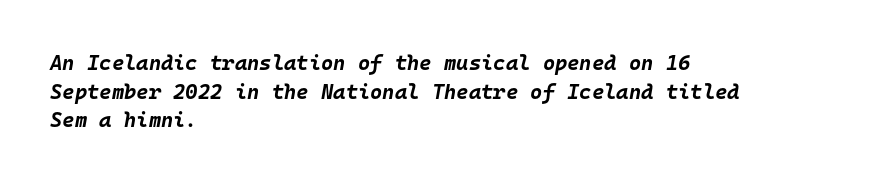
Q: Is the text bold? A: Yes.
Q: Is the text italic (slanted)? A: Yes, it leans right by about 10 degrees.
Q: Is the text underlined? A: No.
Q: How is the paragraph aligned? A: Left-aligned.
Q: Is the spacing between letters normal or unusually wide? A: Normal.
Q: Is the spacing between lines tight, normal or loose? A: Normal.
